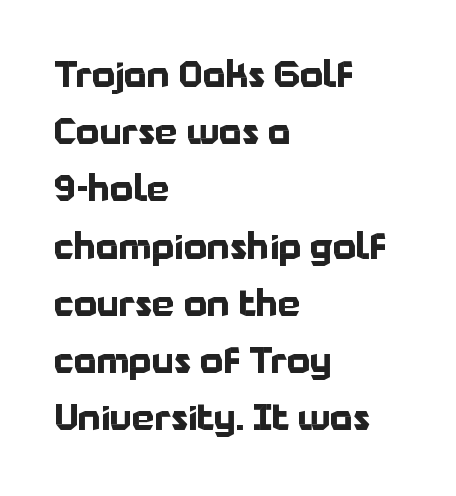
The image shows 36 px bold sans-serif type, upright; set left-aligned, normal line spacing (1.59x), normal letter spacing, not underlined; low stroke contrast and a medium x-height.
